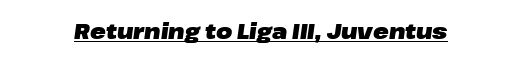
Q: Is the text bold? A: Yes.
Q: Is the text italic (slanted)? A: Yes, it leans right by about 8 degrees.
Q: Is the text underlined? A: Yes.
Q: Is the spacing between letters normal or unusually wide? A: Normal.
